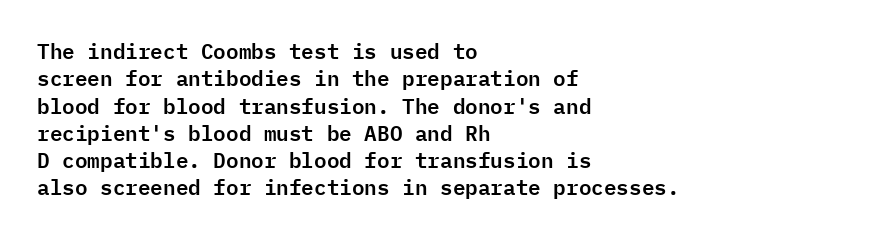
Q: Is the text italic (slanted)? A: No, it is upright.
Q: Is the text underlined? A: No.
Q: How is the paragraph aligned? A: Left-aligned.
Q: Is the spacing between letters normal or unusually wide? A: Normal.
Q: Is the spacing between lines tight, normal or loose? A: Normal.
